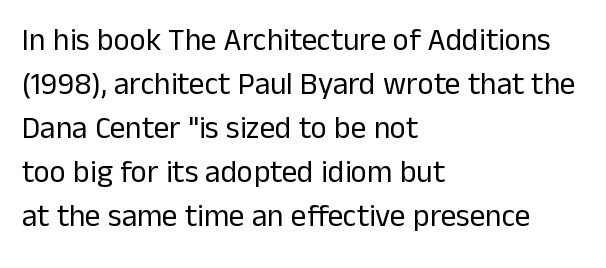
The vertical gap from one line to the next is medium. I'd call this a sans setting — the letters go barefoot. Horizontal alignment here is leftward, the default for most running prose. Has an underline been added? It has not. Tracking value appears to be zero — textbook default spacing.
